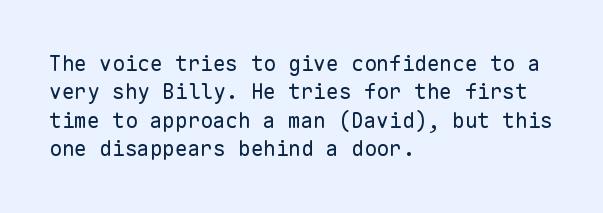
Evenly set lines give the paragraph a standard silhouette. Students, note that the glyphs here touch the page at normal intervals. In terms of posture, this sample is upright. Typeset ragged right — the left edge is the straight one.
